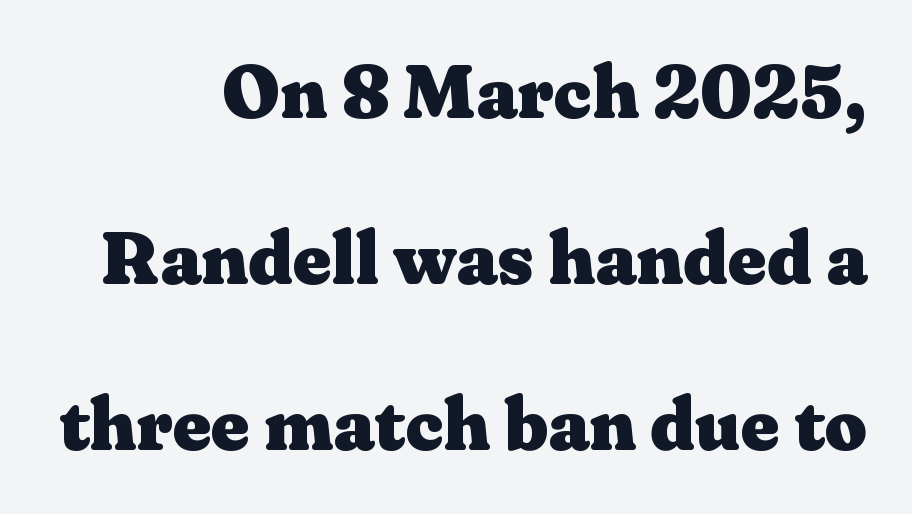
{"serif": "yes", "italic": "no", "bold": "yes", "weight": "heavy", "width": "wide", "stroke_contrast": "medium", "x_height": "medium", "monospaced": "no", "underline": "no", "align": "right", "line_spacing": "loose", "line_spacing_ratio": 2.24, "letter_spacing": "normal", "letter_spacing_em": 0.0, "glyph_px": 74}
